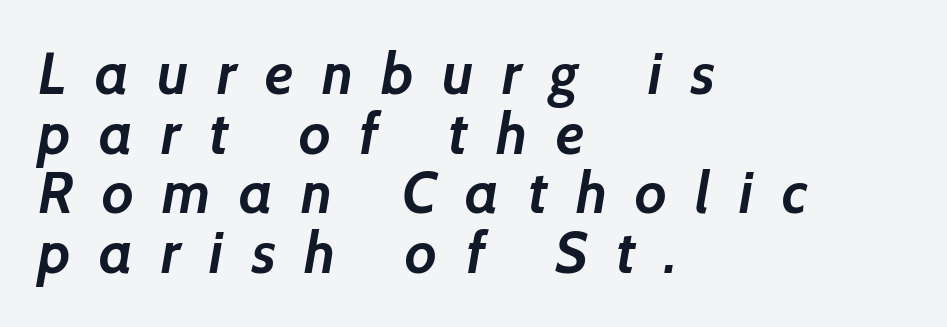
The image shows 58 px semibold sans-serif type; set left-aligned, tight line spacing (1.03x), unusually wide letter spacing (+0.49 em), not underlined; low stroke contrast and a medium x-height.
